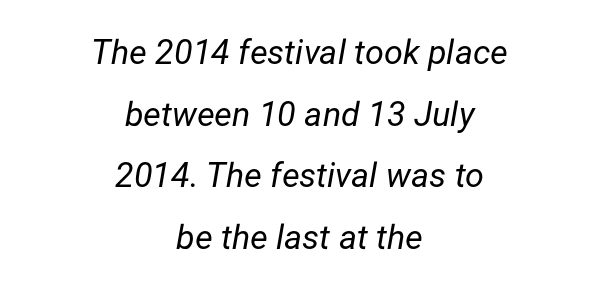
{"italic": "yes", "lean": "right", "slant_degrees": 12, "bold": "no", "weight": "regular", "width": "normal", "stroke_contrast": "low", "x_height": "medium", "monospaced": "no", "underline": "no", "align": "center", "line_spacing_ratio": 1.81, "letter_spacing": "normal", "letter_spacing_em": 0.0, "glyph_px": 34}
